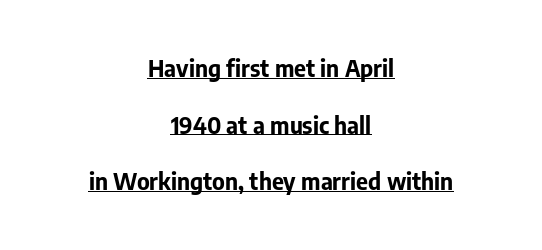
{"italic": "no", "bold": "yes", "underline": "yes", "align": "center", "line_spacing": "loose", "line_spacing_ratio": 2.46, "letter_spacing": "normal", "letter_spacing_em": 0.0, "glyph_px": 23}
